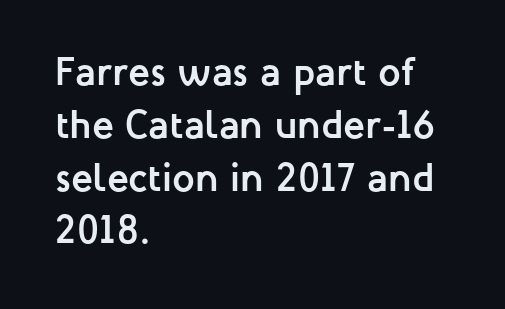
{"serif": "no", "italic": "no", "bold": "yes", "weight": "semibold", "width": "normal", "stroke_contrast": "low", "x_height": "medium", "monospaced": "no", "underline": "no", "align": "left", "line_spacing": "normal", "line_spacing_ratio": 1.32, "letter_spacing": "normal", "letter_spacing_em": 0.0, "glyph_px": 40}
